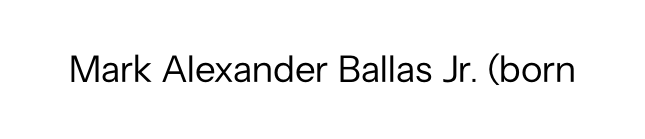
The image shows 38 px regular-weight sans-serif type, upright; set normal letter spacing, not underlined; low stroke contrast and a medium x-height.
